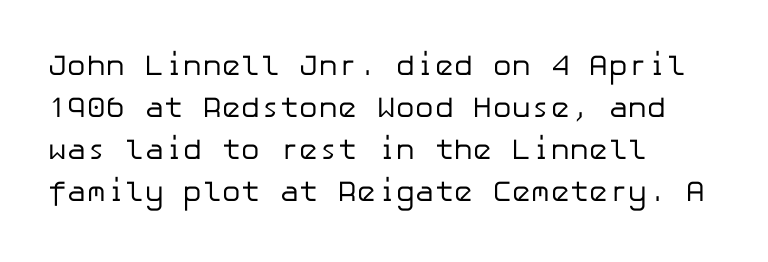
Q: Is the text bold? A: No.
Q: Is the text italic (slanted)? A: No, it is upright.
Q: Is the typeface a serif or a sans-serif typeface? A: Sans-serif.
Q: Is the text underlined? A: No.
Q: How is the paragraph aligned? A: Left-aligned.
Q: Is the spacing between letters normal or unusually wide? A: Normal.
Q: Is the spacing between lines tight, normal or loose? A: Normal.
Q: Width (condensed, normal, or wide)? A: Normal.
Q: Stroke contrast? A: Low.
Q: x-height? A: Medium.
